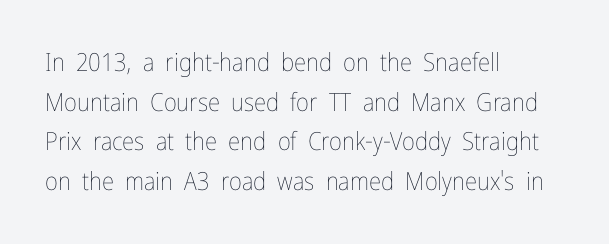
The image shows 25 px text type, upright; set left-aligned, normal line spacing (1.59x), normal letter spacing, not underlined.
